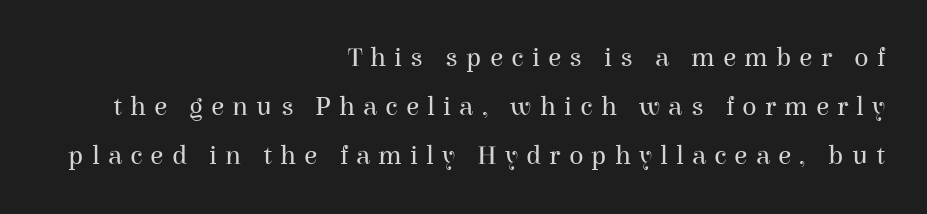
The letters look calm and open, with moderate or lighter stems. These lines have a slow, spaced-out rhythm from letter to letter. The words here are not underlined. Unlike italic type, these characters show no tilt at all.
